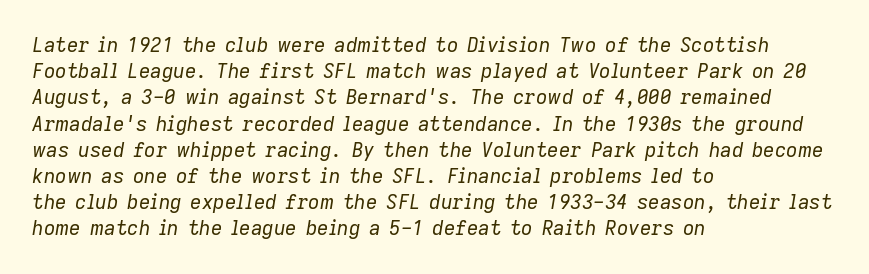
Q: Is the text bold? A: No.
Q: Is the text italic (slanted)? A: Yes, it leans right by about 9 degrees.
Q: Is the text underlined? A: No.
Q: How is the paragraph aligned? A: Left-aligned.
Q: Is the spacing between letters normal or unusually wide? A: Normal.
Q: Is the spacing between lines tight, normal or loose? A: Normal.
